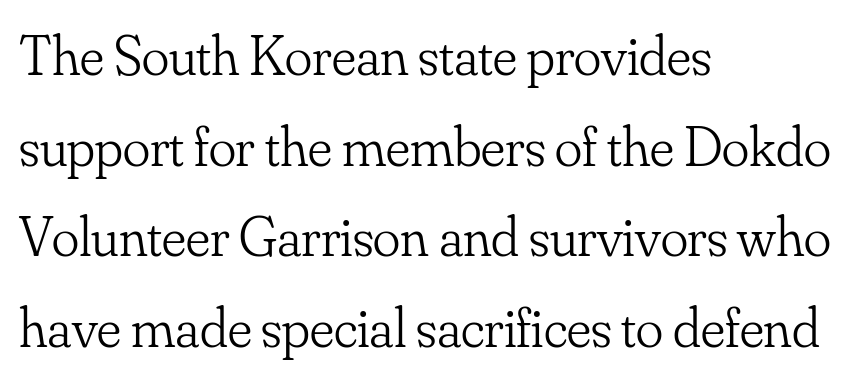
The image shows 57 px light serif type, upright; set left-aligned, normal line spacing (1.59x), normal letter spacing, not underlined; low stroke contrast and a small x-height.
